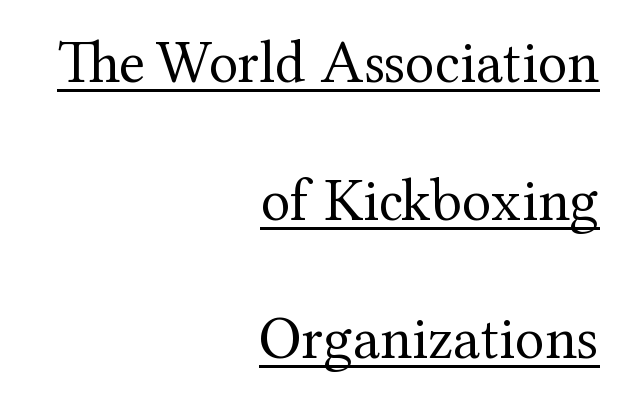
{"serif": "yes", "italic": "no", "bold": "no", "weight": "regular", "width": "normal", "stroke_contrast": "medium", "x_height": "medium", "monospaced": "no", "underline": "yes", "align": "right", "line_spacing": "loose", "line_spacing_ratio": 2.26, "letter_spacing": "normal", "letter_spacing_em": 0.0, "glyph_px": 61}
